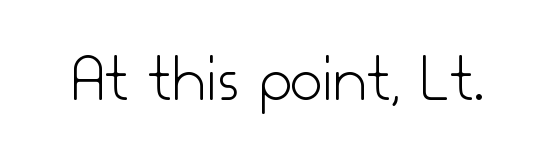
Q: Is the text bold? A: No.
Q: Is the text italic (slanted)? A: No, it is upright.
Q: Is the typeface a serif or a sans-serif typeface? A: Sans-serif.
Q: Is the text underlined? A: No.
Q: Is the spacing between letters normal or unusually wide? A: Normal.
Q: Width (condensed, normal, or wide)? A: Normal.
Q: Stroke contrast? A: Low.
Q: x-height? A: Small.
Q: Monospaced? A: No.
